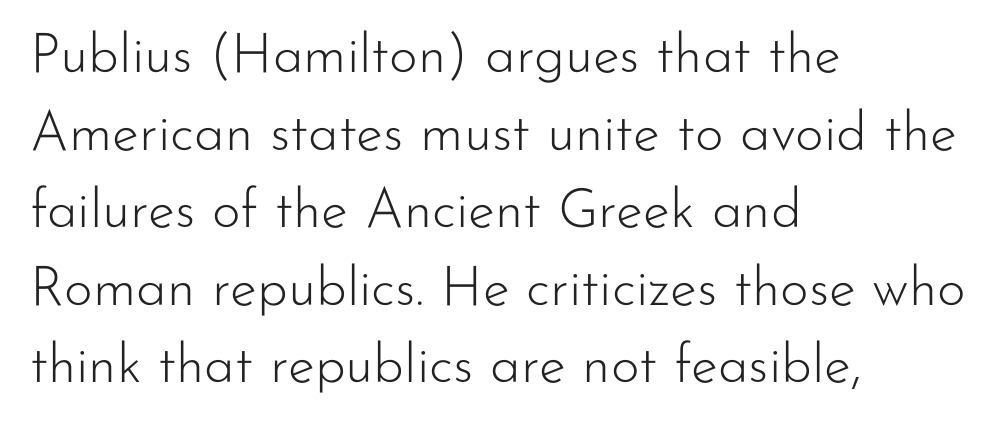
{"serif": "no", "italic": "no", "bold": "no", "weight": "light", "width": "normal", "stroke_contrast": "low", "x_height": "small", "monospaced": "no", "underline": "no", "align": "left", "line_spacing": "normal", "line_spacing_ratio": 1.41, "letter_spacing": "normal", "letter_spacing_em": 0.0, "glyph_px": 55}
